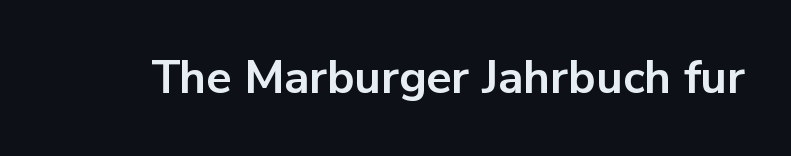
Q: Is the text bold? A: Yes.
Q: Is the text italic (slanted)? A: No, it is upright.
Q: Is the typeface a serif or a sans-serif typeface? A: Sans-serif.
Q: Is the text underlined? A: No.
Q: Is the spacing between letters normal or unusually wide? A: Normal.
Q: Width (condensed, normal, or wide)? A: Normal.
Q: Stroke contrast? A: Low.
Q: x-height? A: Medium.
Q: Monospaced? A: No.
